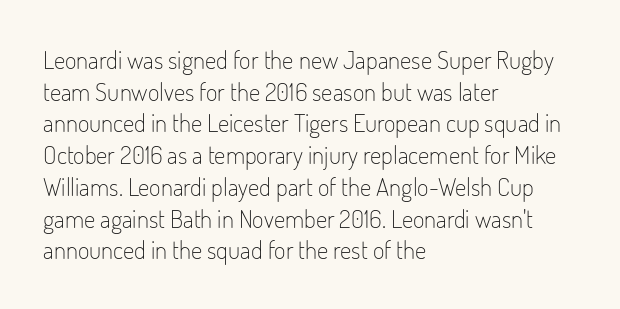
Q: Is the text bold? A: No.
Q: Is the text italic (slanted)? A: No, it is upright.
Q: Is the text underlined? A: No.
Q: How is the paragraph aligned? A: Left-aligned.
Q: Is the spacing between letters normal or unusually wide? A: Normal.
Q: Is the spacing between lines tight, normal or loose? A: Normal.
